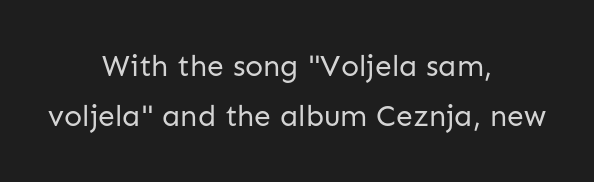
Q: Is the text bold? A: No.
Q: Is the text italic (slanted)? A: No, it is upright.
Q: Is the typeface a serif or a sans-serif typeface? A: Sans-serif.
Q: Is the text underlined? A: No.
Q: How is the paragraph aligned? A: Centered.
Q: Is the spacing between letters normal or unusually wide? A: Normal.
Q: Is the spacing between lines tight, normal or loose? A: Normal.
Q: Width (condensed, normal, or wide)? A: Normal.
Q: Stroke contrast? A: Low.
Q: x-height? A: Medium.
Q: Monospaced? A: No.
